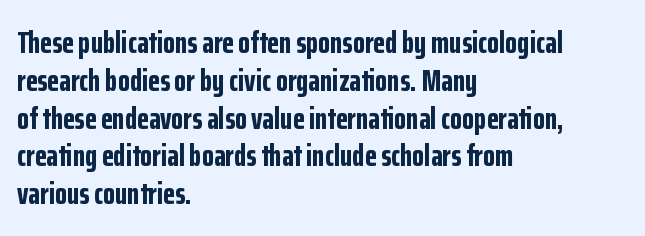
Q: Is the text bold? A: Yes.
Q: Is the text italic (slanted)? A: No, it is upright.
Q: Is the typeface a serif or a sans-serif typeface? A: Sans-serif.
Q: Is the text underlined? A: No.
Q: How is the paragraph aligned? A: Left-aligned.
Q: Is the spacing between letters normal or unusually wide? A: Normal.
Q: Width (condensed, normal, or wide)? A: Condensed.
Q: Stroke contrast? A: Low.
Q: x-height? A: Medium.
Q: Monospaced? A: No.
